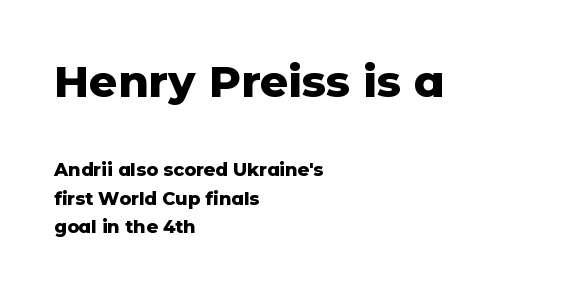
Q: Is the text bold? A: Yes.
Q: Is the text italic (slanted)? A: No, it is upright.
Q: Is the typeface a serif or a sans-serif typeface? A: Sans-serif.
Q: Is the text underlined? A: No.
Q: How is the paragraph aligned? A: Left-aligned.
Q: Is the spacing between letters normal or unusually wide? A: Normal.
Q: Is the spacing between lines tight, normal or loose? A: Normal.
Q: Which block of text is set in a larger size, the first (top) or the second (bottom)? A: The first (top) one.
Q: Width (condensed, normal, or wide)? A: Normal.
Q: Stroke contrast? A: Low.
Q: x-height? A: Medium.
Q: Monospaced? A: No.
